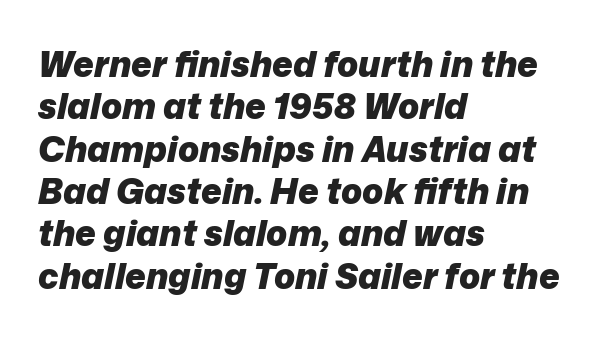
{"italic": "yes", "lean": "right", "slant_degrees": 12, "bold": "yes", "weight": "heavy", "width": "normal", "stroke_contrast": "low", "x_height": "medium", "monospaced": "no", "underline": "no", "align": "left", "line_spacing_ratio": 1.21, "letter_spacing": "normal", "letter_spacing_em": 0.0, "glyph_px": 35}
